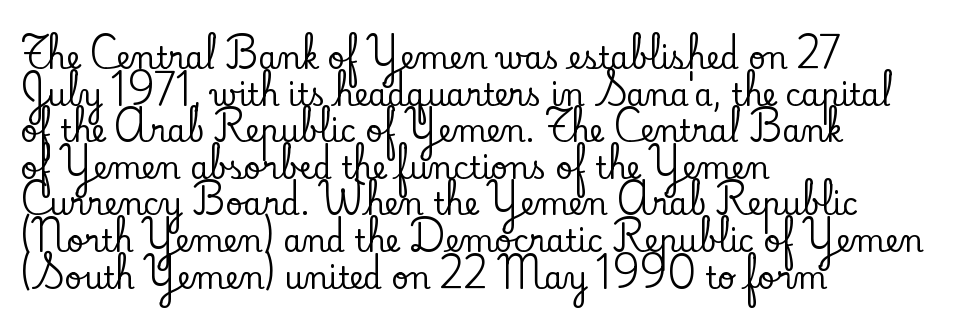
Q: Is the text italic (slanted)? A: No, it is upright.
Q: Is the typeface a serif or a sans-serif typeface? A: Serif.
Q: Is the text underlined? A: No.
Q: How is the paragraph aligned? A: Left-aligned.
Q: Is the spacing between letters normal or unusually wide? A: Normal.
Q: Width (condensed, normal, or wide)? A: Normal.
Q: Stroke contrast? A: Low.
Q: x-height? A: Small.
Q: Monospaced? A: No.
